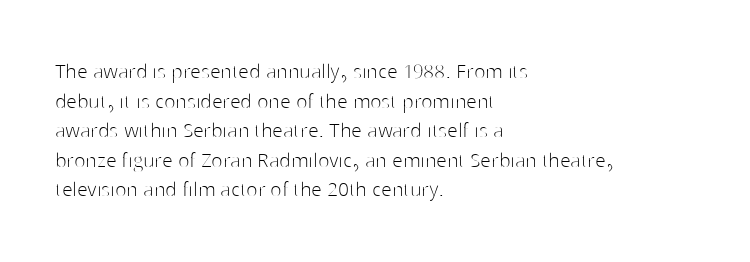
Q: Is the text bold? A: No.
Q: Is the text italic (slanted)? A: No, it is upright.
Q: Is the text underlined? A: No.
Q: How is the paragraph aligned? A: Left-aligned.
Q: Is the spacing between letters normal or unusually wide? A: Normal.
